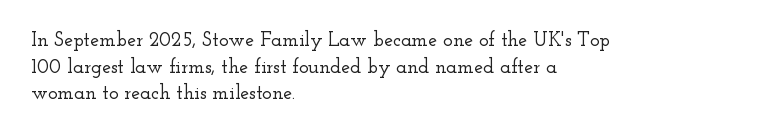
{"italic": "no", "underline": "no", "align": "left", "line_spacing": "normal", "line_spacing_ratio": 1.33, "letter_spacing": "normal", "letter_spacing_em": 0.0, "glyph_px": 20}
